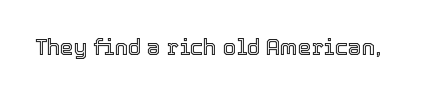
Q: Is the text italic (slanted)? A: No, it is upright.
Q: Is the text underlined? A: No.
Q: Is the spacing between letters normal or unusually wide? A: Normal.
